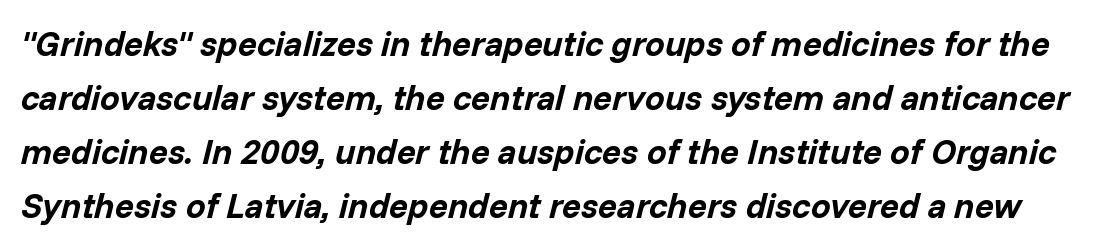
Vertical spacing — default. Observe the ordinary spacing: letters are neighbours, not strangers. Anything drawn beneath the words? Only blank space. The face used here has the dense, thick strokes of a bold. In terms of posture, this sample is oblique.
